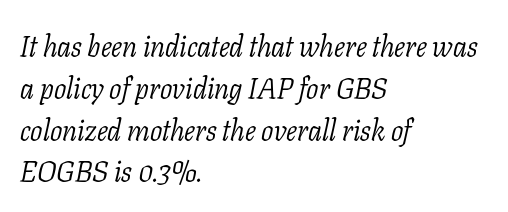
The image shows 29 px light serif type, italic (leaning right); set left-aligned, normal line spacing (1.44x), normal letter spacing, not underlined; low stroke contrast and a medium x-height.
